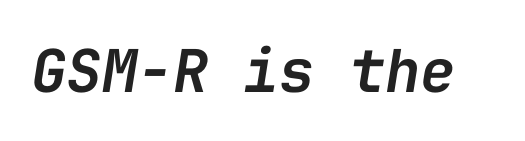
Compared with typical body copy, the letter spacing here is the same. If you drew a line through each stem, it would be angled. Check the space under the baseline: it is left empty. Fixed-width glyphs throughout — classic coding-font behaviour. The face used here is a semibold: visibly heavier than regular, lighter than bold.
